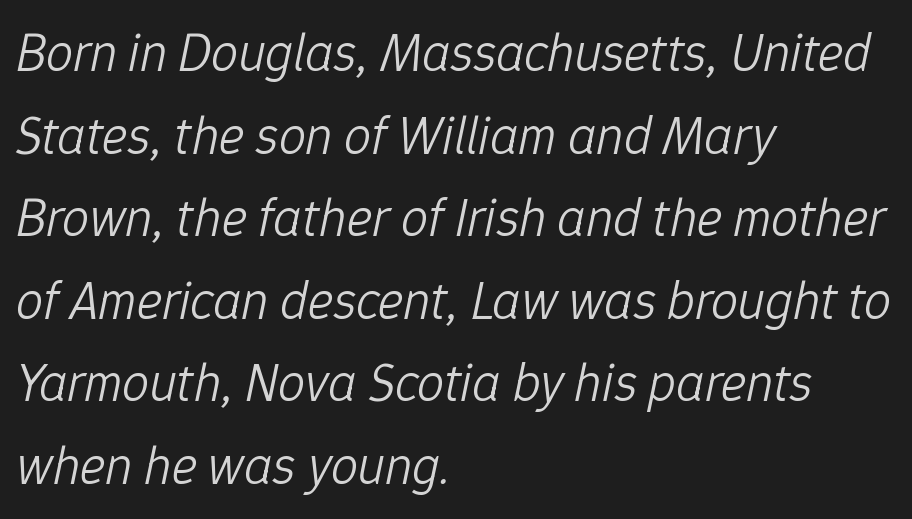
{"italic": "yes", "lean": "right", "slant_degrees": 12, "bold": "no", "weight": "light", "width": "normal", "stroke_contrast": "low", "x_height": "medium", "monospaced": "no", "underline": "no", "align": "left", "line_spacing": "normal", "line_spacing_ratio": 1.53, "letter_spacing": "normal", "letter_spacing_em": 0.0, "glyph_px": 54}
